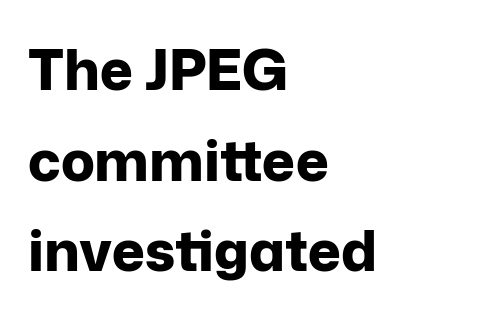
Q: Is the text bold? A: Yes.
Q: Is the text italic (slanted)? A: No, it is upright.
Q: Is the typeface a serif or a sans-serif typeface? A: Sans-serif.
Q: Is the text underlined? A: No.
Q: How is the paragraph aligned? A: Left-aligned.
Q: Is the spacing between letters normal or unusually wide? A: Normal.
Q: Is the spacing between lines tight, normal or loose? A: Normal.
Q: Width (condensed, normal, or wide)? A: Normal.
Q: Stroke contrast? A: Low.
Q: x-height? A: Medium.
Q: Monospaced? A: No.
